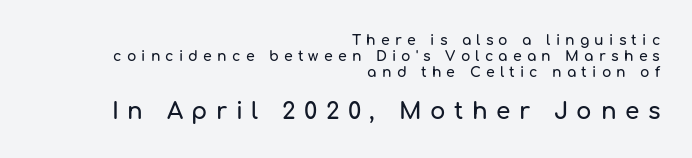
Q: Is the text italic (slanted)? A: No, it is upright.
Q: Is the text underlined? A: No.
Q: How is the paragraph aligned? A: Right-aligned.
Q: Is the spacing between letters normal or unusually wide? A: Unusually wide.
Q: Is the spacing between lines tight, normal or loose? A: Tight.
Q: Which block of text is set in a larger size, the first (top) or the second (bottom)? A: The second (bottom) one.
